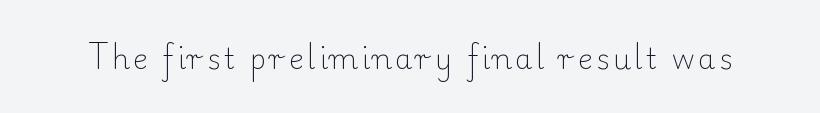
The image shows 28 px light serif type, upright; set not underlined; low stroke contrast and a small x-height.
